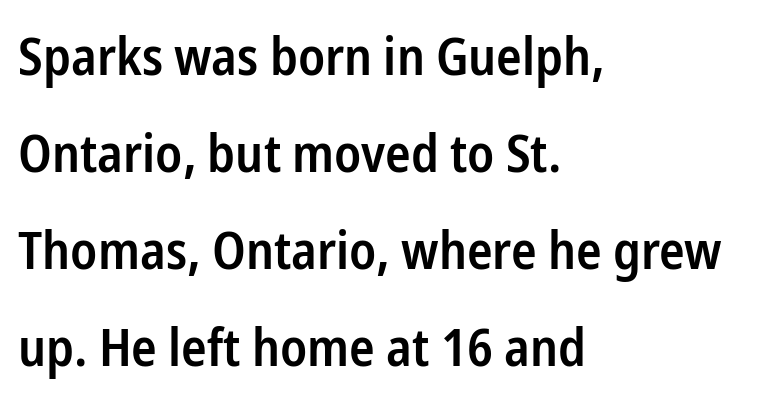
Q: Is the text bold? A: Semi-bold.
Q: Is the text italic (slanted)? A: No, it is upright.
Q: Is the typeface a serif or a sans-serif typeface? A: Sans-serif.
Q: Is the text underlined? A: No.
Q: How is the paragraph aligned? A: Left-aligned.
Q: Is the spacing between letters normal or unusually wide? A: Normal.
Q: Width (condensed, normal, or wide)? A: Condensed.
Q: Stroke contrast? A: Low.
Q: x-height? A: Medium.
Q: Monospaced? A: No.
